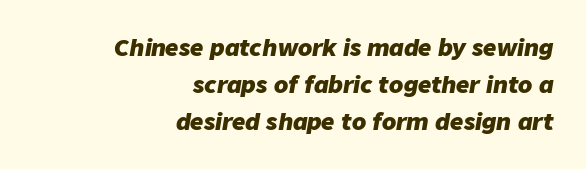
Q: Is the text bold? A: Yes.
Q: Is the text italic (slanted)? A: Yes, it leans right by about 9 degrees.
Q: Is the text underlined? A: No.
Q: How is the paragraph aligned? A: Right-aligned.
Q: Is the spacing between letters normal or unusually wide? A: Normal.
Q: Is the spacing between lines tight, normal or loose? A: Normal.
